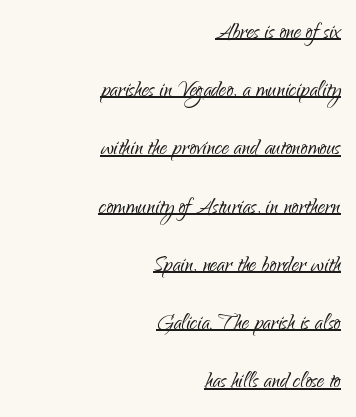
The type family on display is of the sans-serif kind. Words appear dense and cohesive because spacing is normal. Spacing verdict: proportional, widths tailored to each character. Glance below the letters and you will spot a drawn line. Stroke mass is kept to a normal reading level or below. Notice how the passage keeps a crisp vertical edge on the right only.
